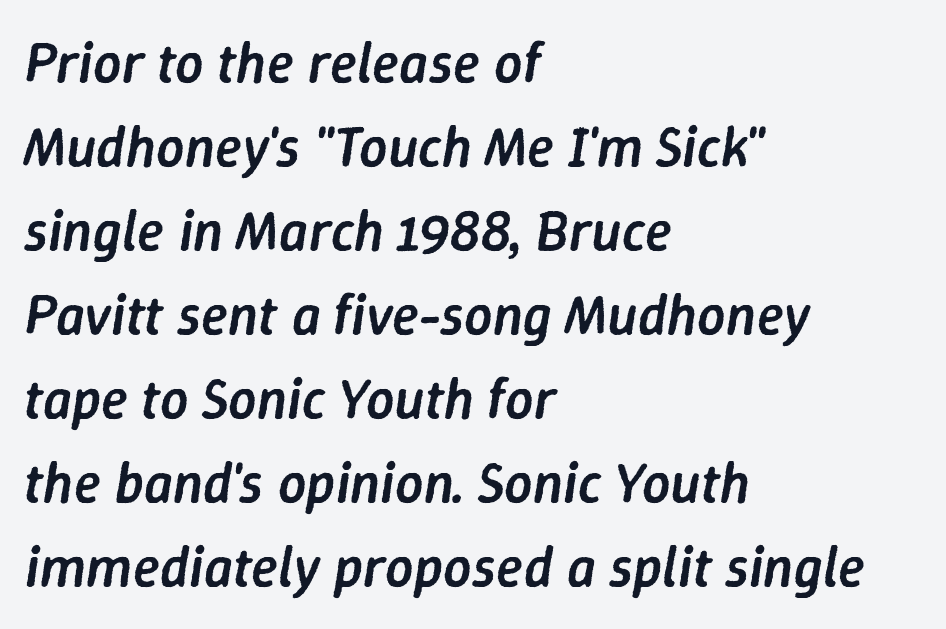
The passage shown leans; its letterforms are oblique. Has an underline been added? It has not. The leading is moderate, giving the passage an even texture. Notice how the passage keeps a crisp vertical edge on the left only. On the weight axis this lands at semibold, roughly 600. Look at the tracking — it's just the regular setting, nothing added.
